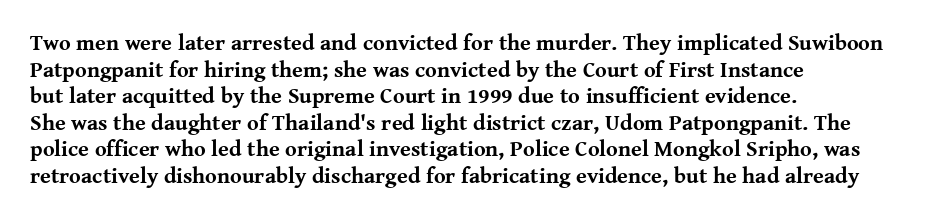
Which margin do the lines hug? The left one — the right edge is uneven. Weight check: bold — yes, fully. Tracking here is standard; glyphs follow each other at the usual distance. Unlike italic type, these characters show no tilt at all. Just letters on the line, the space beneath them empty.
